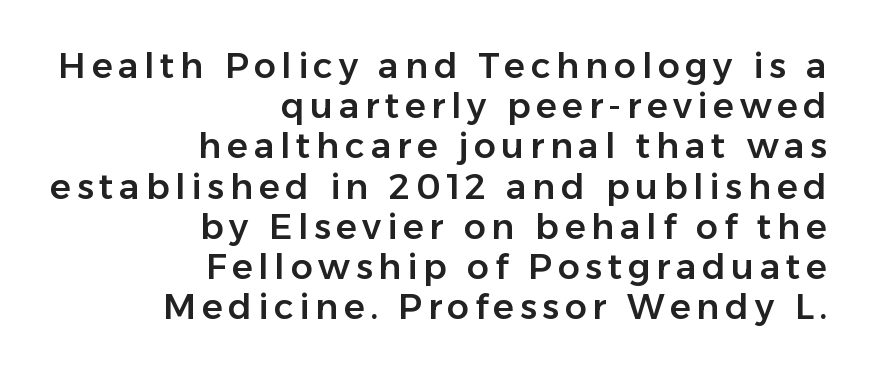
{"serif": "no", "italic": "no", "width": "normal", "stroke_contrast": "low", "x_height": "medium", "monospaced": "no", "underline": "no", "align": "right", "line_spacing": "tight", "line_spacing_ratio": 1.15, "glyph_px": 35}
